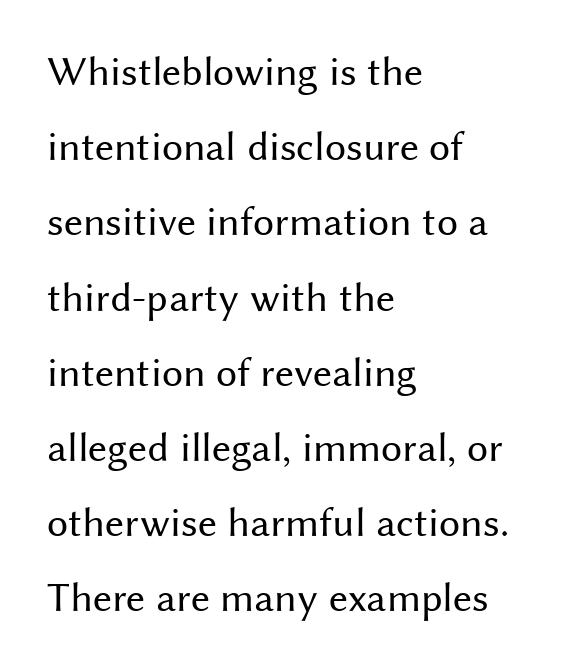
Nothing sits at the stroke ends, so this counts as sans-serif. Compared with typical body copy, the letter spacing here is the same. Glance below the letters and you will spot only blank space. Does the lettering tilt? It doesn't — this is upright. A typesetter would call this proportional, since set widths differ per character. Horizontal alignment here is leftward, the default for most running prose.
